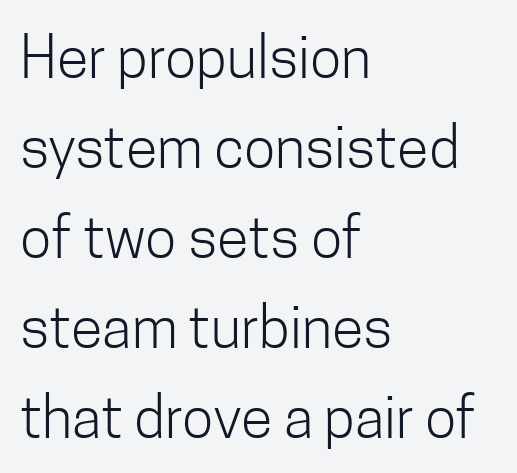
{"serif": "no", "italic": "no", "bold": "no", "weight": "light", "width": "condensed", "stroke_contrast": "low", "x_height": "medium", "monospaced": "no", "underline": "no", "align": "left", "line_spacing": "normal", "line_spacing_ratio": 1.55, "letter_spacing": "normal", "letter_spacing_em": 0.0, "glyph_px": 58}
